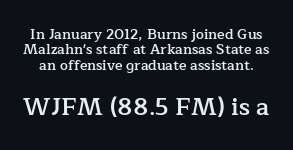
The image shows 24 px text type, upright; set tight line spacing (1.1x), normal letter spacing, not underlined; the second (bottom) block is 1.71x larger.
